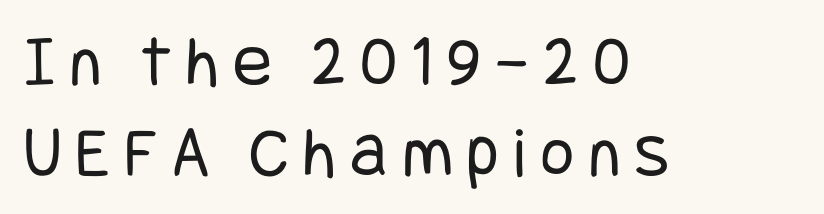
The axis of the letterforms is exactly vertical. Caption: face not bold, strokes unweighted. Honestly, the row spacing looks completely unremarkable. The rendering shows plain stroke endings on the letterforms — a sans-serif design.
